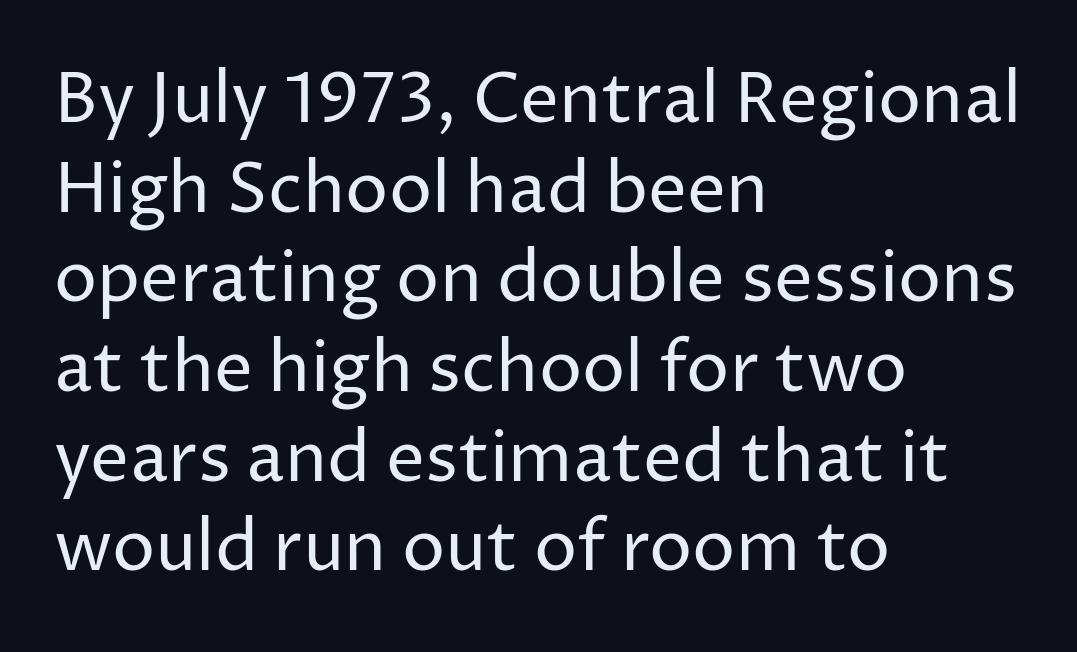
{"serif": "no", "italic": "no", "bold": "no", "weight": "regular", "width": "normal", "stroke_contrast": "low", "x_height": "medium", "monospaced": "no", "underline": "no", "align": "left", "line_spacing": "normal", "line_spacing_ratio": 1.3, "letter_spacing": "normal", "letter_spacing_em": 0.0, "glyph_px": 69}
